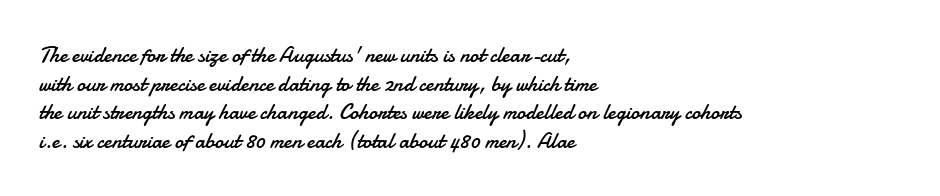
Q: Is the text bold? A: No.
Q: Is the text italic (slanted)? A: Yes.
Q: Is the text underlined? A: No.
Q: How is the paragraph aligned? A: Left-aligned.
Q: Is the spacing between letters normal or unusually wide? A: Normal.
Q: Is the spacing between lines tight, normal or loose? A: Normal.
